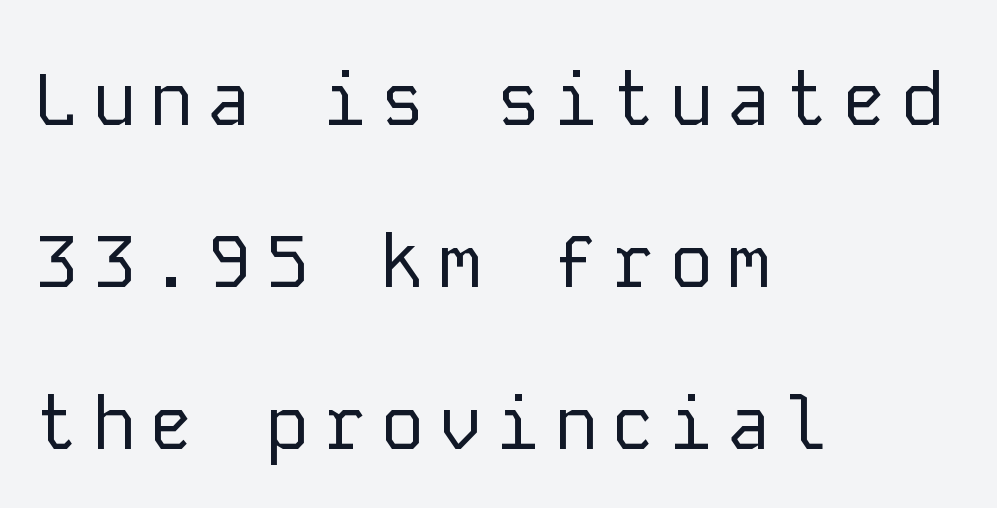
Q: Is the text bold? A: No.
Q: Is the text italic (slanted)? A: No, it is upright.
Q: Is the typeface a serif or a sans-serif typeface? A: Sans-serif.
Q: Is the text underlined? A: No.
Q: How is the paragraph aligned? A: Left-aligned.
Q: Is the spacing between lines tight, normal or loose? A: Loose.
Q: Width (condensed, normal, or wide)? A: Normal.
Q: Stroke contrast? A: Low.
Q: x-height? A: Medium.
Q: Monospaced? A: Yes.
